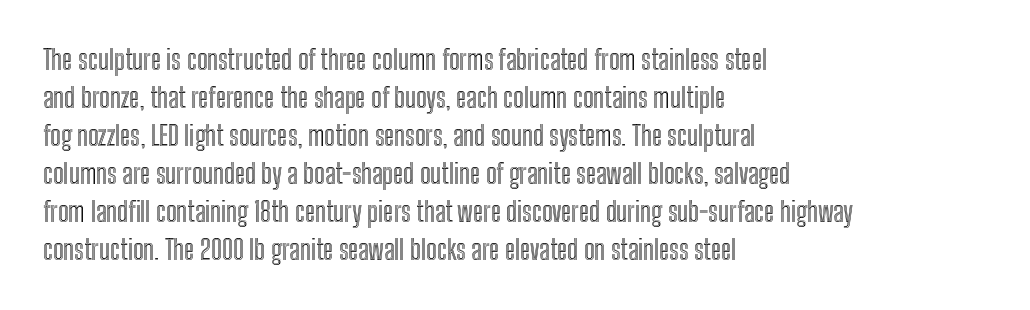
{"italic": "no", "underline": "no", "align": "left", "line_spacing": "normal", "line_spacing_ratio": 1.41, "letter_spacing": "normal", "letter_spacing_em": 0.0, "glyph_px": 27}
